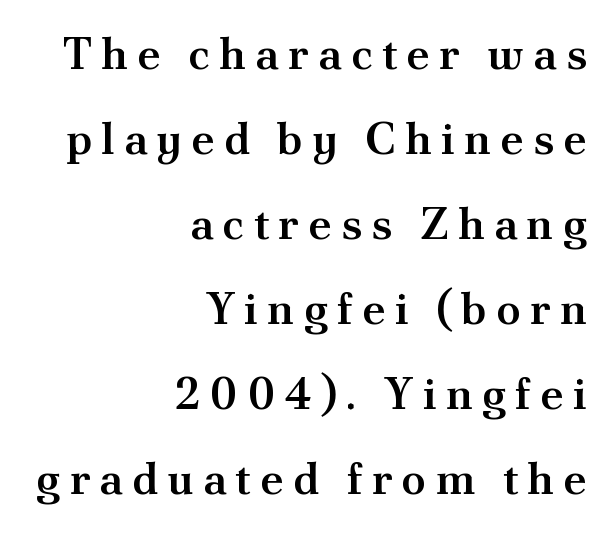
{"serif": "yes", "italic": "no", "bold": "semi", "weight": "semibold", "width": "normal", "stroke_contrast": "medium", "x_height": "small", "monospaced": "no", "underline": "no", "align": "right", "line_spacing_ratio": 1.89, "letter_spacing": "wide", "letter_spacing_em": 0.2, "glyph_px": 45}
